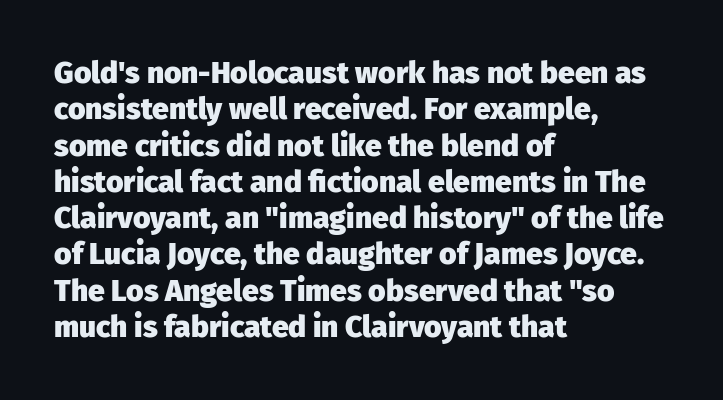
{"serif": "no", "italic": "no", "bold": "yes", "weight": "heavy", "width": "normal", "stroke_contrast": "low", "x_height": "medium", "monospaced": "no", "underline": "no", "align": "left", "line_spacing_ratio": 1.21, "letter_spacing": "normal", "letter_spacing_em": 0.0, "glyph_px": 30}
